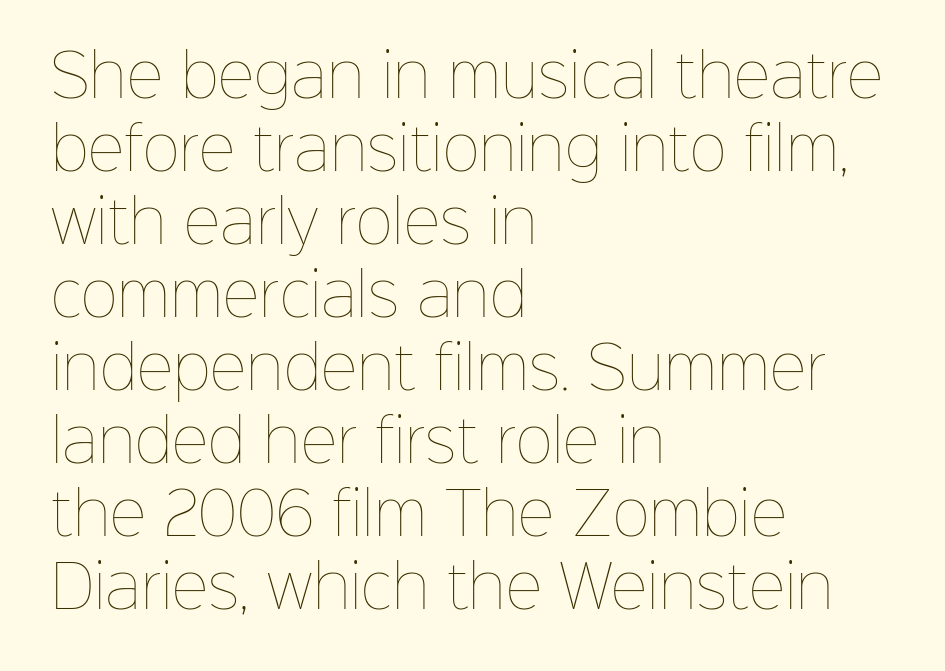
Do the characters align in a grid? No, the font is proportional. This is roman type, the default non-slanted kind. The rendering anchors every line to the left-hand side. Ink coverage per letter is moderate at most. The specimen omits any rule beneath the text block's lines.
